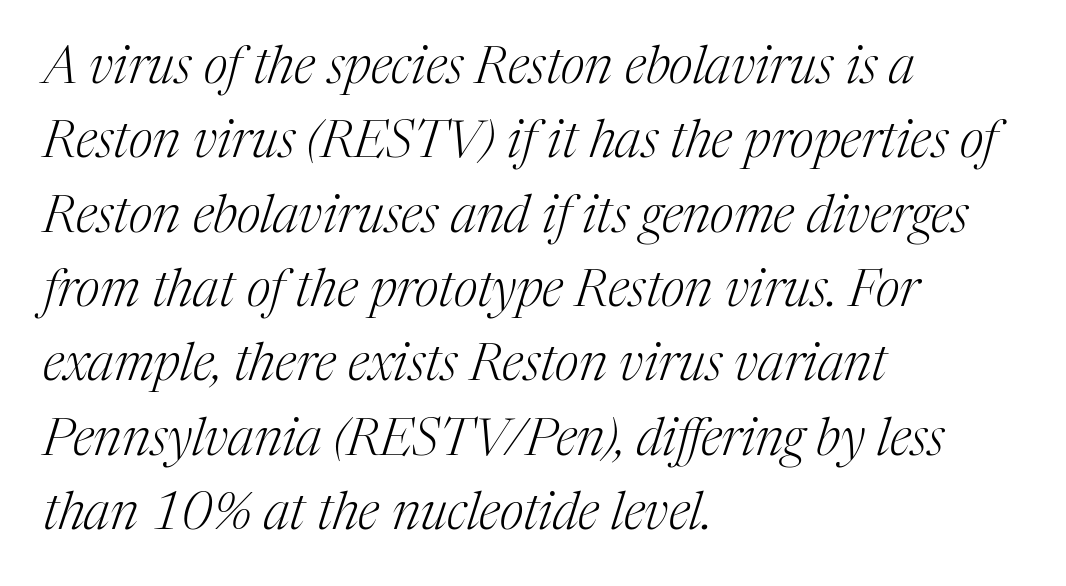
{"serif": "yes", "italic": "yes", "lean": "right", "slant_degrees": 17, "bold": "no", "weight": "light", "width": "normal", "stroke_contrast": "medium", "x_height": "medium", "monospaced": "no", "underline": "no", "align": "left", "line_spacing": "normal", "line_spacing_ratio": 1.43, "letter_spacing": "normal", "letter_spacing_em": 0.0, "glyph_px": 52}
